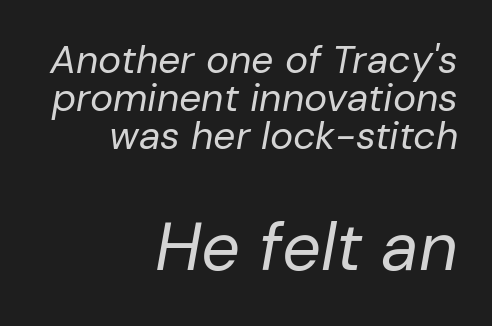
Visually, the bottom section dominates because its glyphs are scaled up. What stands out about the letter spacing? Nothing — it is the standard amount. The line-height multiplier appears low, near solid setting. The font is comparable to plain body text, perhaps lighter.
